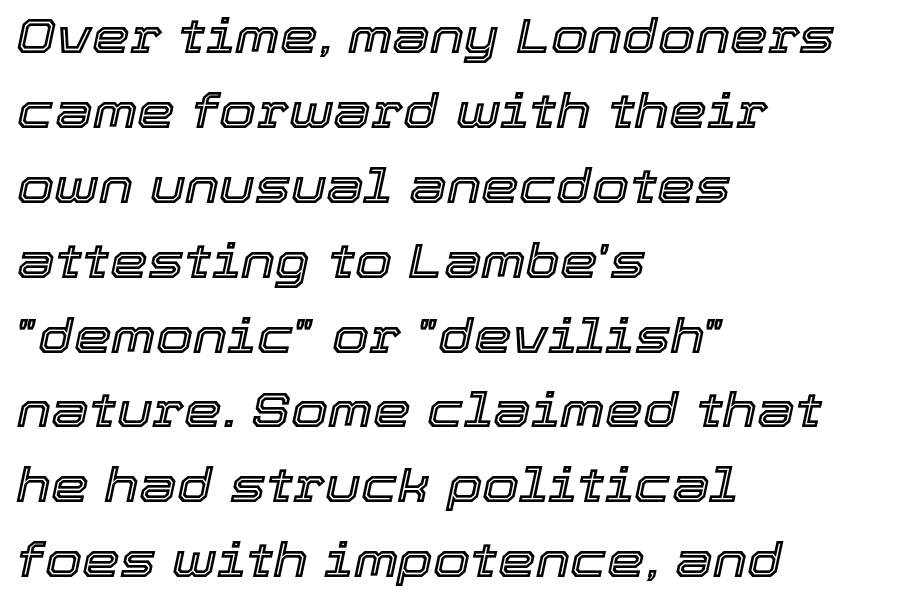
Q: Is the text italic (slanted)? A: Yes, it leans right by about 12 degrees.
Q: Is the text underlined? A: No.
Q: How is the paragraph aligned? A: Left-aligned.
Q: Is the spacing between letters normal or unusually wide? A: Normal.
Q: Is the spacing between lines tight, normal or loose? A: Normal.
Q: Width (condensed, normal, or wide)? A: Normal.
Q: x-height? A: Medium.
Q: Monospaced? A: No.
